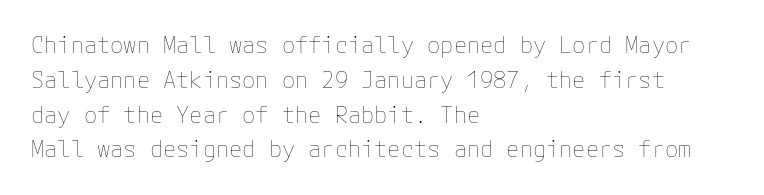
{"italic": "no", "bold": "no", "underline": "no", "align": "left", "line_spacing": "normal", "line_spacing_ratio": 1.58, "letter_spacing": "normal", "letter_spacing_em": 0.0, "glyph_px": 22}
